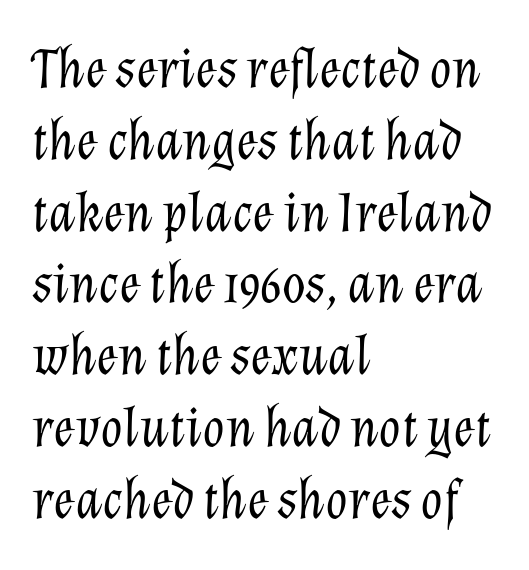
The weight would be labelled regular, book, light, or lighter still. The block of text has a typical density, with ordinary space between rows. The letters advance in unequal steps, a hallmark of proportional type. Style check: oblique. The area under the type is left untouched.
